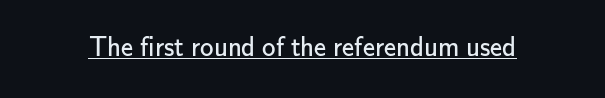
{"italic": "no", "bold": "no", "underline": "yes", "letter_spacing": "normal", "letter_spacing_em": 0.0, "glyph_px": 27}
